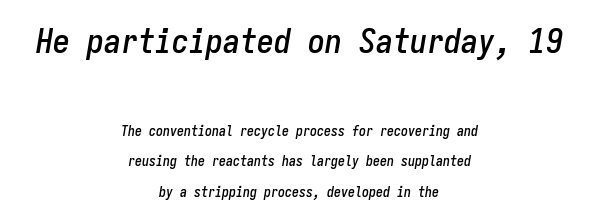
{"italic": "yes", "lean": "right", "slant_degrees": 9, "width": "condensed", "stroke_contrast": "low", "x_height": "medium", "monospaced": "yes", "underline": "no", "align": "center", "line_spacing": "loose", "line_spacing_ratio": 2.19, "letter_spacing": "normal", "letter_spacing_em": 0.0, "larger_block": "first", "size_ratio": 2.43, "glyph_px": 34}
